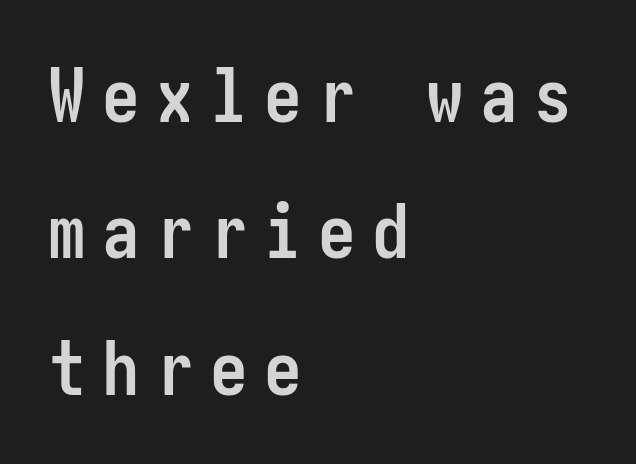
Descender tails drop into unmarked territory. Classification — sans serif. As a designer I'd log this as weight 700, bold. Substantial extra tracking has been applied to these lines.
